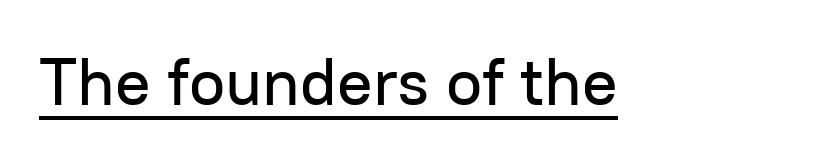
The typography opts for an upright posture over an oblique one. A typesetter would call this zero additional tracking. Serifs: no, the terminals of the letterforms are clean. Spacing verdict: proportional, widths tailored to each character. The rendered words wear a rule along their underside.
